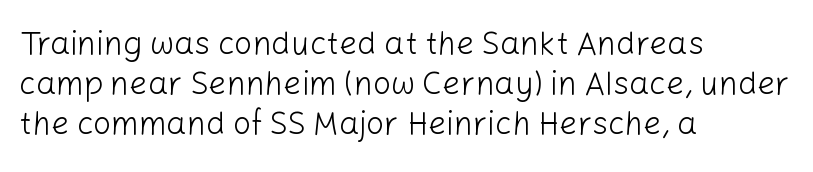
Typeset ragged right — the left edge is the straight one. To sum up the face: it is a sans, with no serifs. Is there much room between lines? A standard amount, neither cramped nor airy. Note the varied advance widths — an 'i' is clearly narrower than an 'm'. The zone under the glyphs is completely vacant.
